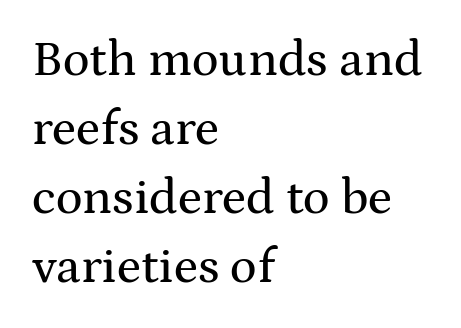
Q: Is the text italic (slanted)? A: No, it is upright.
Q: Is the typeface a serif or a sans-serif typeface? A: Serif.
Q: Is the text underlined? A: No.
Q: How is the paragraph aligned? A: Left-aligned.
Q: Is the spacing between letters normal or unusually wide? A: Normal.
Q: Is the spacing between lines tight, normal or loose? A: Normal.
Q: Width (condensed, normal, or wide)? A: Wide.
Q: Stroke contrast? A: Medium.
Q: x-height? A: Medium.
Q: Monospaced? A: No.
